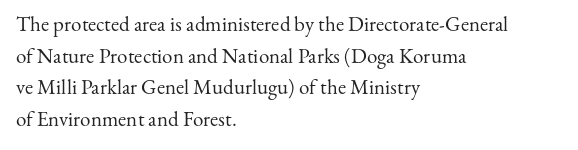
Q: Is the text bold? A: No.
Q: Is the text italic (slanted)? A: No, it is upright.
Q: Is the text underlined? A: No.
Q: How is the paragraph aligned? A: Left-aligned.
Q: Is the spacing between letters normal or unusually wide? A: Normal.
Q: Is the spacing between lines tight, normal or loose? A: Normal.
